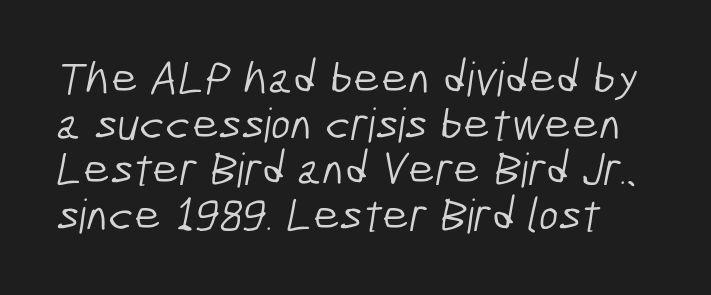
The image shows 47 px light, condensed sans-serif type; set tight line spacing (0.97x), normal letter spacing, not underlined; low stroke contrast and a medium x-height.
